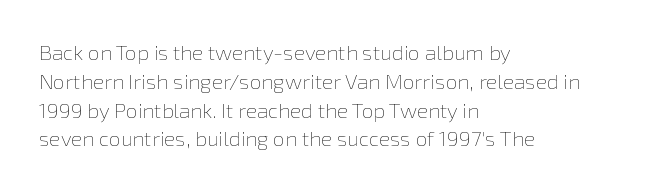
The image shows 21 px text type, upright; set left-aligned, normal line spacing (1.37x), normal letter spacing, not underlined.
